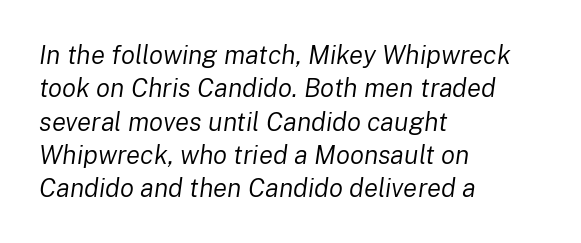
Q: Is the text bold? A: No.
Q: Is the text italic (slanted)? A: Yes, it leans right by about 8 degrees.
Q: Is the text underlined? A: No.
Q: How is the paragraph aligned? A: Left-aligned.
Q: Is the spacing between letters normal or unusually wide? A: Normal.
Q: Is the spacing between lines tight, normal or loose? A: Normal.
